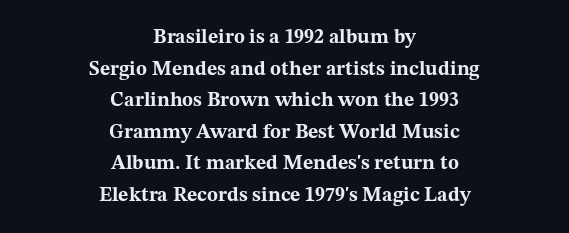
Q: Is the text bold? A: Yes.
Q: Is the text italic (slanted)? A: No, it is upright.
Q: Is the text underlined? A: No.
Q: How is the paragraph aligned? A: Centered.
Q: Is the spacing between letters normal or unusually wide? A: Normal.
Q: Is the spacing between lines tight, normal or loose? A: Normal.
